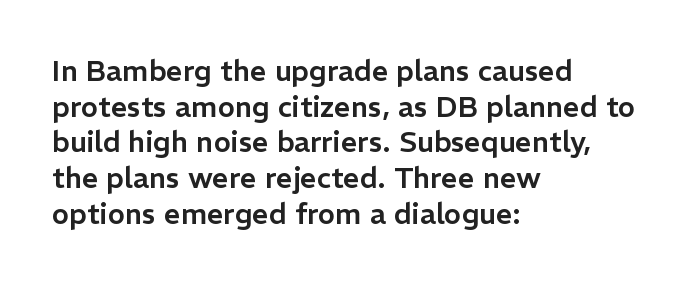
{"serif": "no", "italic": "no", "width": "normal", "stroke_contrast": "low", "x_height": "medium", "monospaced": "no", "underline": "no", "align": "left", "line_spacing_ratio": 1.23, "letter_spacing": "normal", "letter_spacing_em": 0.0, "glyph_px": 29}
